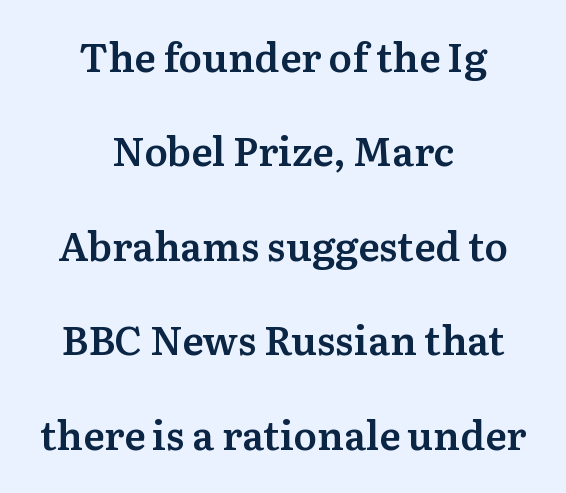
{"serif": "yes", "italic": "no", "bold": "semi", "weight": "semibold", "width": "normal", "stroke_contrast": "medium", "x_height": "medium", "monospaced": "no", "underline": "no", "align": "center", "line_spacing": "loose", "line_spacing_ratio": 2.36, "letter_spacing": "normal", "letter_spacing_em": 0.0, "glyph_px": 40}
